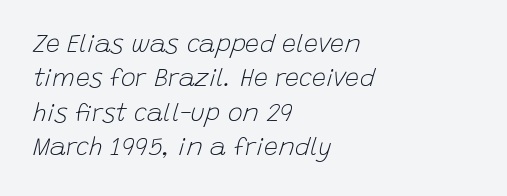
{"italic": "yes", "lean": "right", "slant_degrees": 15, "bold": "no", "underline": "no", "align": "left", "line_spacing": "normal", "line_spacing_ratio": 1.38, "letter_spacing": "normal", "letter_spacing_em": 0.0, "glyph_px": 25}
